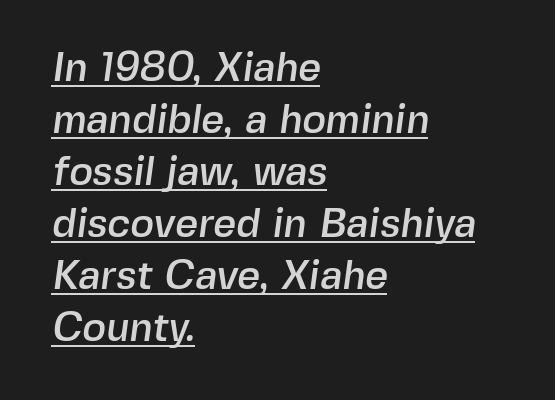
One-word summary of the alignment: left. Nothing sits at the stroke ends, so this counts as sans-serif. You could not count columns in this text — the font is proportionally spaced. Compared with typical body copy, the letter spacing here is the same. Rows of type keep a routine distance in the vertical direction.
